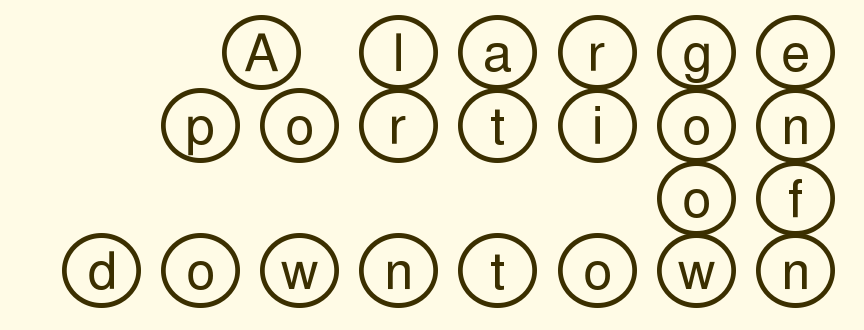
{"italic": "no", "width": "wide", "x_height": "large", "underline": "no", "align": "right", "line_spacing": "normal", "line_spacing_ratio": 1.4, "letter_spacing": "wide", "letter_spacing_em": 0.36, "glyph_px": 52}
